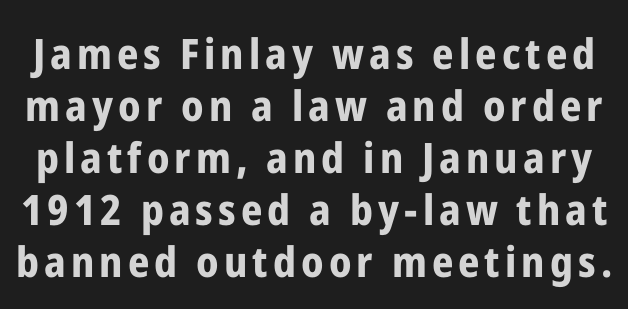
The image shows 42 px bold, condensed sans-serif type, upright; set line spacing 1.24x, not underlined; low stroke contrast and a medium x-height.
